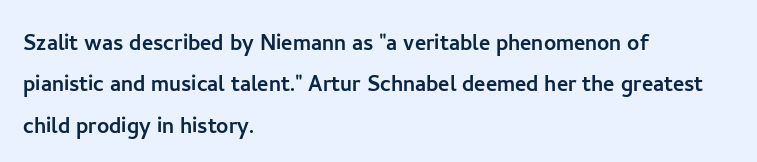
{"italic": "no", "underline": "no", "align": "left", "line_spacing": "normal", "line_spacing_ratio": 1.53, "letter_spacing": "normal", "letter_spacing_em": 0.0, "glyph_px": 27}
